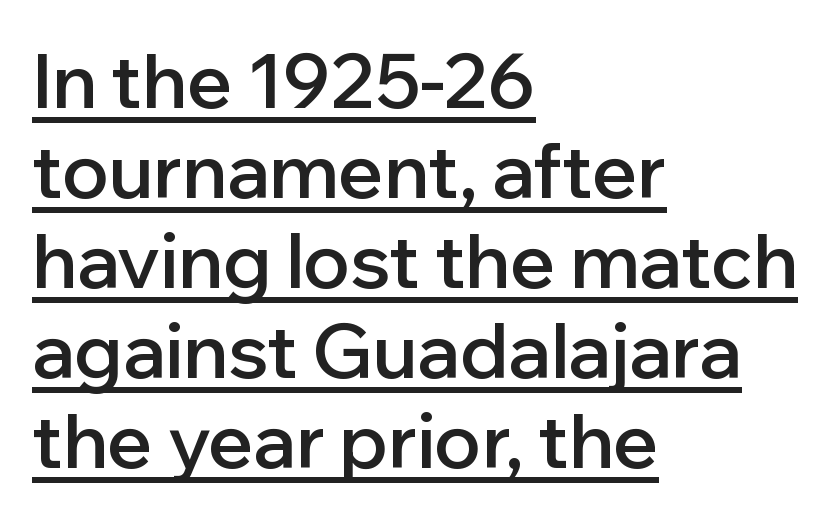
Q: Is the text bold? A: Semi-bold.
Q: Is the text italic (slanted)? A: No, it is upright.
Q: Is the typeface a serif or a sans-serif typeface? A: Sans-serif.
Q: Is the text underlined? A: Yes.
Q: How is the paragraph aligned? A: Left-aligned.
Q: Is the spacing between letters normal or unusually wide? A: Normal.
Q: Width (condensed, normal, or wide)? A: Normal.
Q: Stroke contrast? A: Low.
Q: x-height? A: Medium.
Q: Monospaced? A: No.
